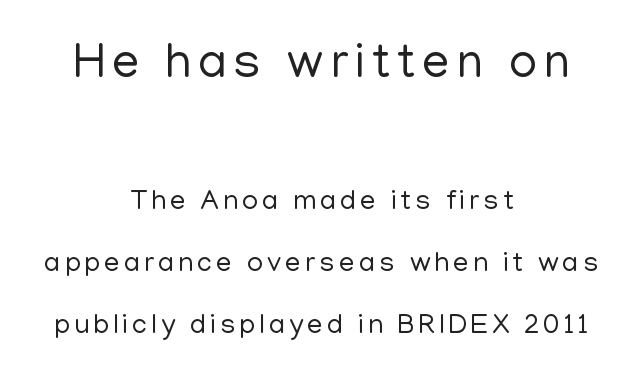
{"serif": "no", "italic": "no", "bold": "no", "weight": "regular", "width": "normal", "stroke_contrast": "low", "x_height": "medium", "monospaced": "no", "underline": "no", "align": "center", "line_spacing": "loose", "line_spacing_ratio": 2.21, "larger_block": "first", "size_ratio": 1.75, "glyph_px": 49}
